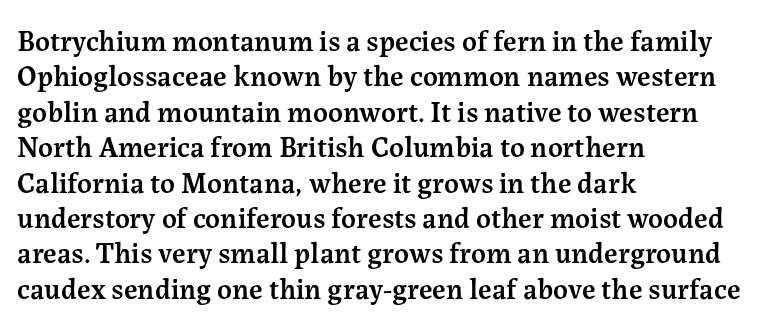
Q: Is the text bold? A: Semi-bold.
Q: Is the text italic (slanted)? A: No, it is upright.
Q: Is the typeface a serif or a sans-serif typeface? A: Serif.
Q: Is the text underlined? A: No.
Q: How is the paragraph aligned? A: Left-aligned.
Q: Is the spacing between letters normal or unusually wide? A: Normal.
Q: Width (condensed, normal, or wide)? A: Normal.
Q: Stroke contrast? A: Medium.
Q: x-height? A: Medium.
Q: Monospaced? A: No.
